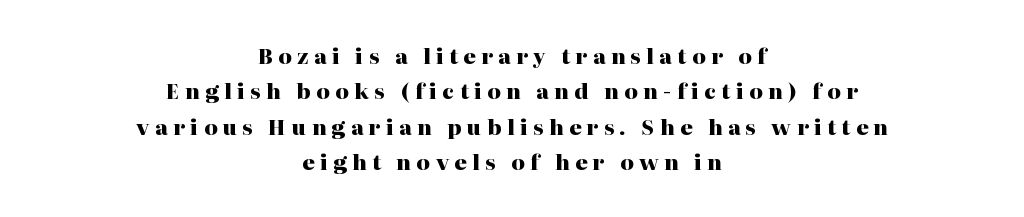
Q: Is the text bold? A: Yes.
Q: Is the text italic (slanted)? A: No, it is upright.
Q: Is the text underlined? A: No.
Q: How is the paragraph aligned? A: Centered.
Q: Is the spacing between letters normal or unusually wide? A: Unusually wide.
Q: Is the spacing between lines tight, normal or loose? A: Normal.
